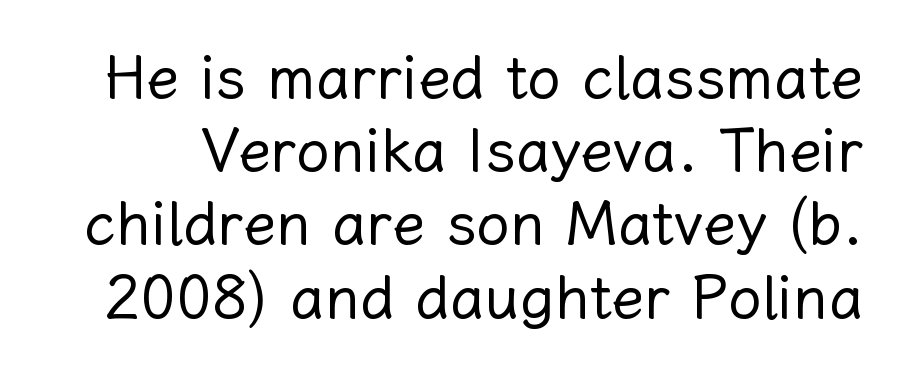
Spacing verdict: proportional, widths tailored to each character. The letters look calm and open, with moderate or lighter stems. Each word holds together tightly as a unit, with standard inter-letter gaps. The glyphs are unaccompanied by any horizontal stroke below them. The axis of the letterforms is exactly vertical.
